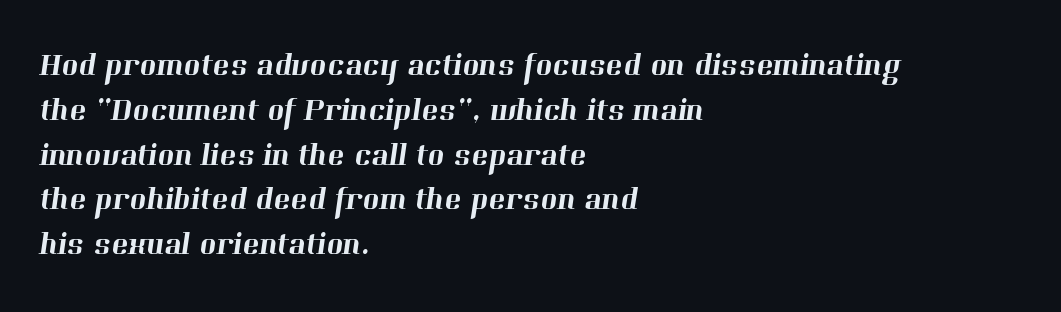
Q: Is the typeface a serif or a sans-serif typeface? A: Serif.
Q: Is the text underlined? A: No.
Q: How is the paragraph aligned? A: Left-aligned.
Q: Is the spacing between letters normal or unusually wide? A: Normal.
Q: Is the spacing between lines tight, normal or loose? A: Normal.
Q: Width (condensed, normal, or wide)? A: Normal.
Q: Stroke contrast? A: High.
Q: x-height? A: Medium.
Q: Monospaced? A: No.
